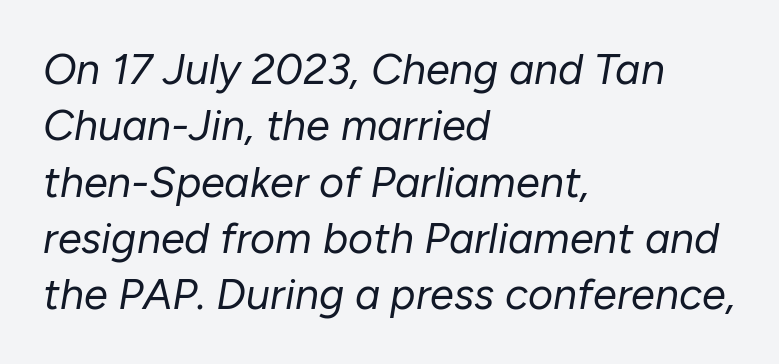
Q: Is the text bold? A: No.
Q: Is the text italic (slanted)? A: Yes, it leans right by about 10 degrees.
Q: Is the text underlined? A: No.
Q: How is the paragraph aligned? A: Left-aligned.
Q: Is the spacing between letters normal or unusually wide? A: Normal.
Q: Is the spacing between lines tight, normal or loose? A: Normal.
Q: Width (condensed, normal, or wide)? A: Normal.
Q: Stroke contrast? A: Low.
Q: x-height? A: Medium.
Q: Monospaced? A: No.
